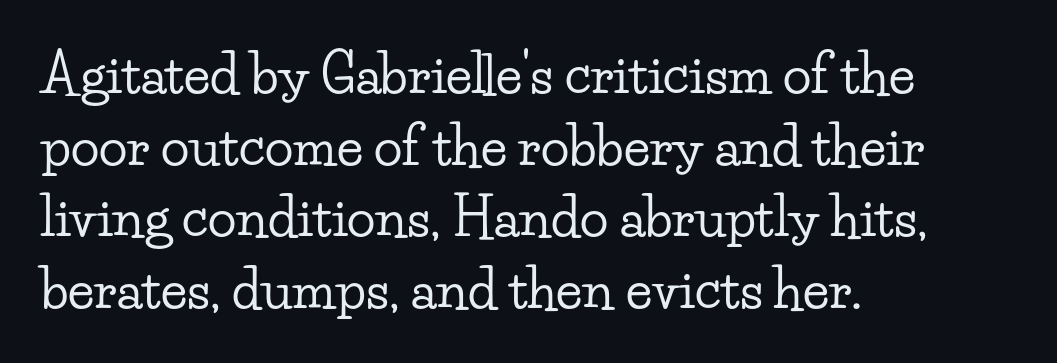
This sample has the flowing, uneven cadence of proportional lettering. Classification — serif. Students, note that the glyphs here touch the page at normal intervals. Casual observation: everything's shoved over to the left.
